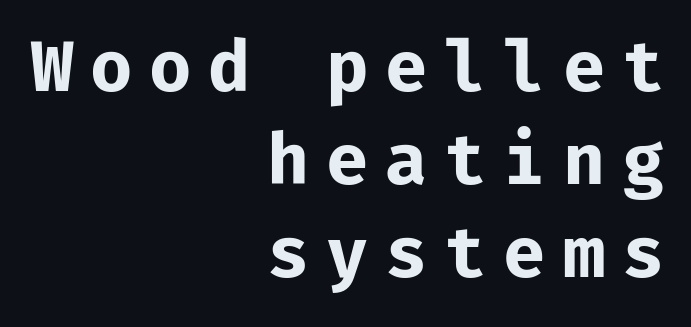
{"serif": "no", "italic": "no", "bold": "yes", "weight": "bold", "width": "normal", "stroke_contrast": "low", "x_height": "medium", "underline": "no", "align": "right", "line_spacing": "normal", "line_spacing_ratio": 1.35, "letter_spacing": "wide", "letter_spacing_em": 0.24, "glyph_px": 69}
